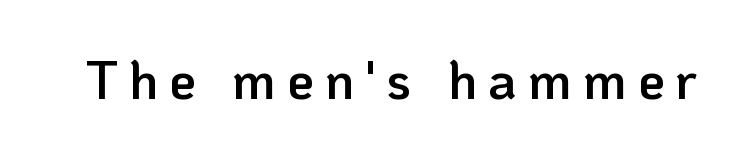
The image shows 54 px semibold sans-serif type, upright; set unusually wide letter spacing (+0.2 em), not underlined; low stroke contrast and a medium x-height.
